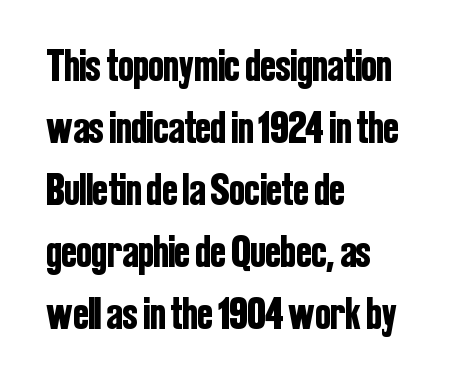
These lines are set flush left with a ragged right edge. Note the varied advance widths — an 'i' is clearly narrower than an 'm'. Are there feet on the stems? There aren't — it's a sans. Standard letterfit; no display-style spreading of the glyphs. Posture: straight, roman, zero tilt. Regarding leading, the lines here are spaced in the standard way.
